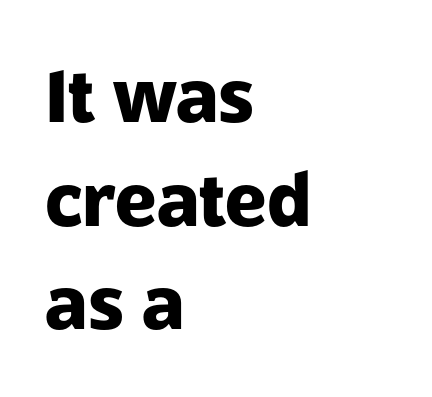
Q: Is the text bold? A: Yes.
Q: Is the text italic (slanted)? A: No, it is upright.
Q: Is the typeface a serif or a sans-serif typeface? A: Sans-serif.
Q: Is the text underlined? A: No.
Q: How is the paragraph aligned? A: Left-aligned.
Q: Is the spacing between letters normal or unusually wide? A: Normal.
Q: Is the spacing between lines tight, normal or loose? A: Normal.
Q: Width (condensed, normal, or wide)? A: Normal.
Q: Stroke contrast? A: Low.
Q: x-height? A: Medium.
Q: Monospaced? A: No.
